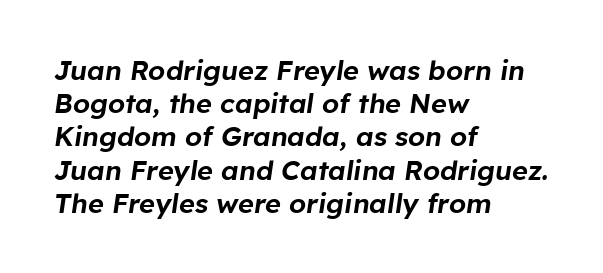
Q: Is the text italic (slanted)? A: Yes, it leans right by about 8 degrees.
Q: Is the text underlined? A: No.
Q: How is the paragraph aligned? A: Left-aligned.
Q: Is the spacing between letters normal or unusually wide? A: Normal.
